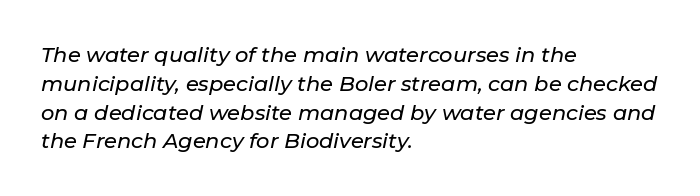
{"italic": "yes", "lean": "right", "slant_degrees": 11, "underline": "no", "align": "left", "line_spacing": "normal", "line_spacing_ratio": 1.37, "letter_spacing": "normal", "letter_spacing_em": 0.0, "glyph_px": 21}
